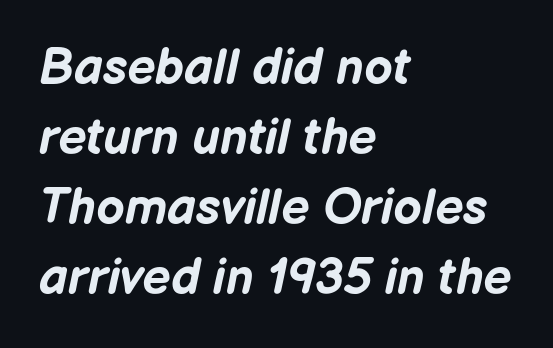
{"italic": "yes", "lean": "right", "slant_degrees": 12, "bold": "yes", "weight": "bold", "width": "normal", "stroke_contrast": "low", "x_height": "medium", "monospaced": "no", "underline": "no", "align": "left", "line_spacing": "normal", "line_spacing_ratio": 1.4, "letter_spacing": "normal", "letter_spacing_em": 0.0, "glyph_px": 50}
